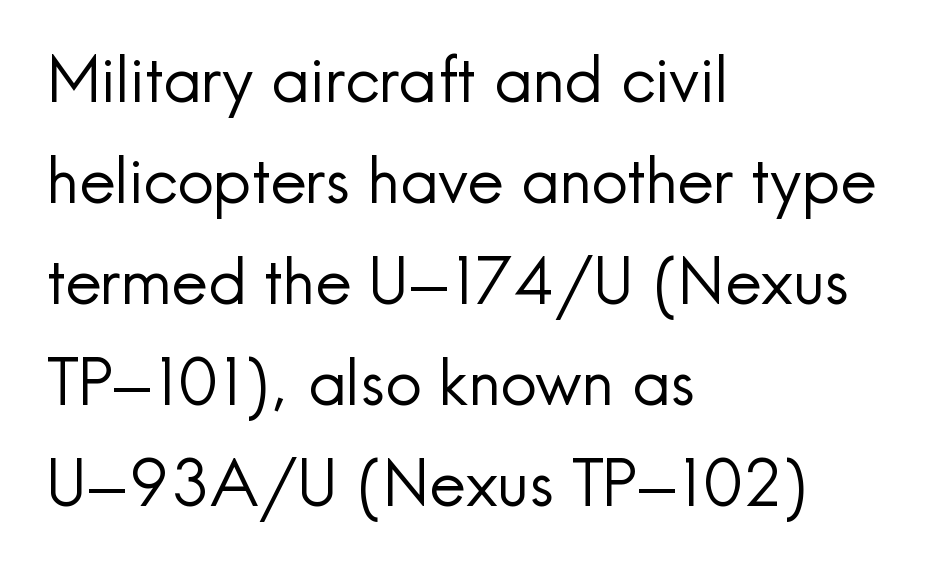
The image shows 64 px regular-weight sans-serif type, upright; set left-aligned, normal line spacing (1.58x), normal letter spacing, not underlined; a small x-height.
